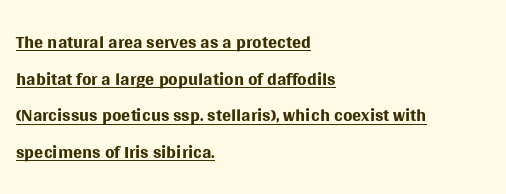
Q: Is the text bold? A: No.
Q: Is the text italic (slanted)? A: No, it is upright.
Q: Is the text underlined? A: Yes.
Q: How is the paragraph aligned? A: Left-aligned.
Q: Is the spacing between letters normal or unusually wide? A: Normal.
Q: Is the spacing between lines tight, normal or loose? A: Normal.
